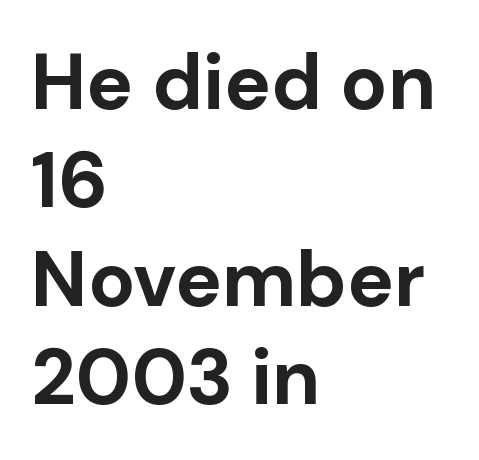
{"serif": "no", "italic": "no", "bold": "yes", "weight": "bold", "width": "normal", "stroke_contrast": "low", "x_height": "medium", "monospaced": "no", "underline": "no", "align": "left", "line_spacing": "normal", "line_spacing_ratio": 1.26, "letter_spacing": "normal", "letter_spacing_em": 0.0, "glyph_px": 78}
